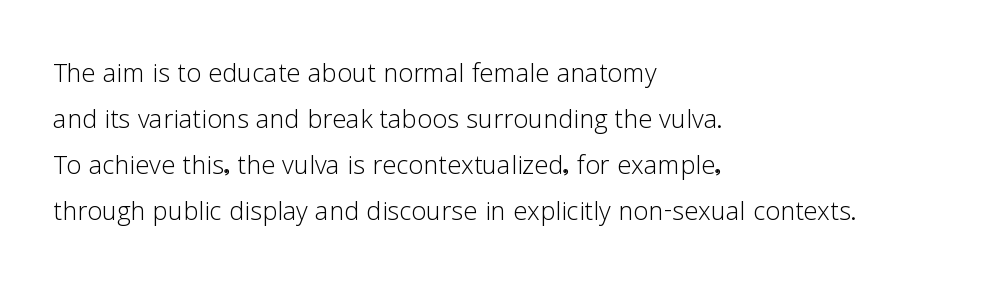
{"serif": "no", "italic": "no", "bold": "no", "weight": "light", "width": "normal", "stroke_contrast": "low", "x_height": "medium", "monospaced": "no", "underline": "no", "align": "left", "line_spacing": "normal", "line_spacing_ratio": 1.35, "letter_spacing": "normal", "letter_spacing_em": 0.0, "glyph_px": 34}
